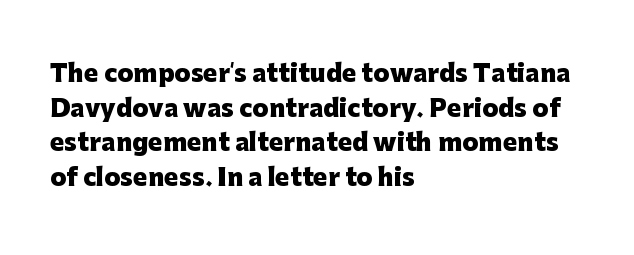
{"italic": "no", "bold": "yes", "underline": "no", "align": "left", "line_spacing": "normal", "line_spacing_ratio": 1.44, "letter_spacing": "normal", "letter_spacing_em": 0.0, "glyph_px": 24}
